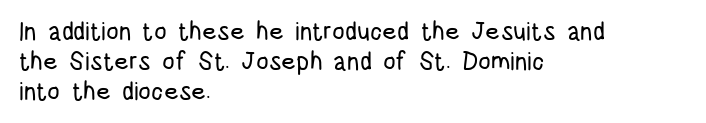
The image shows 25 px text type, upright; set left-aligned, line spacing 1.2x, normal letter spacing, not underlined.
